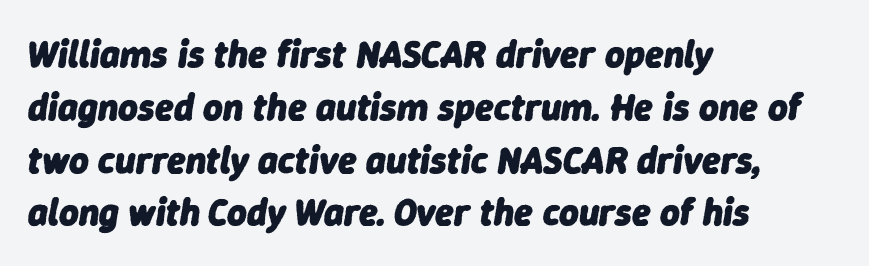
The image shows 38 px heavy type, italic (leaning right); set left-aligned, normal line spacing (1.39x), normal letter spacing, not underlined; low stroke contrast and a medium x-height.
